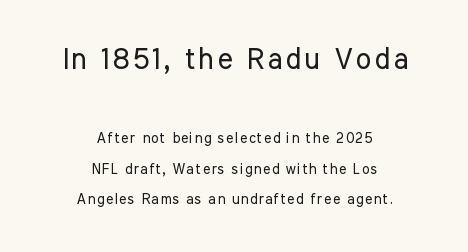
Note: larger setting up top, smaller setting below. Descenders hang freely into open space. No italicization has been applied; the sample stays upright. What's the leading like? Stretched, with rows far apart. Does the type have serifs? No, each stem ends abruptly.
